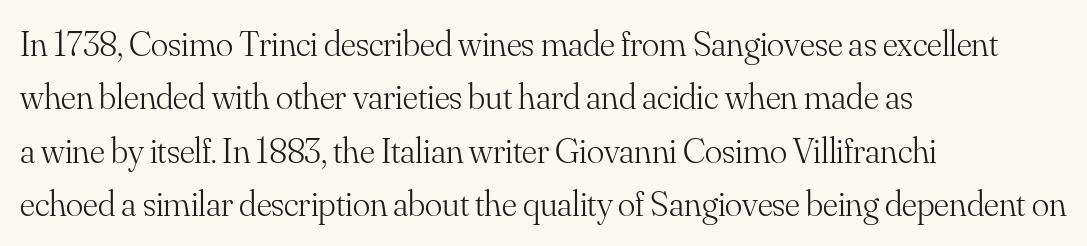
The image shows 36 px light serif type, upright; set left-aligned, normal line spacing (1.48x), normal letter spacing, not underlined; medium stroke contrast and a small x-height.
